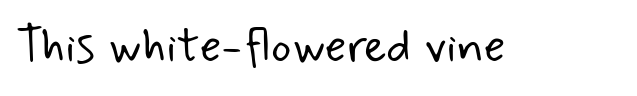
{"serif": "no", "bold": "no", "weight": "light", "width": "normal", "stroke_contrast": "low", "x_height": "small", "monospaced": "no", "underline": "no", "letter_spacing": "normal", "letter_spacing_em": 0.0, "glyph_px": 48}
